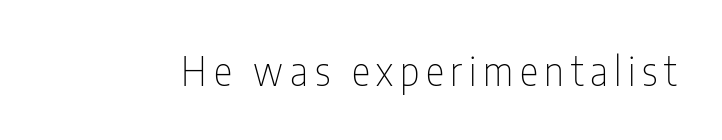
Stem width sits at or under what a default text font uses. Nope, not italic — everything's standing straight. Anything drawn beneath the words? Only blank space. Look at the bottom of the vertical strokes: they stop flat, with no serifs.
